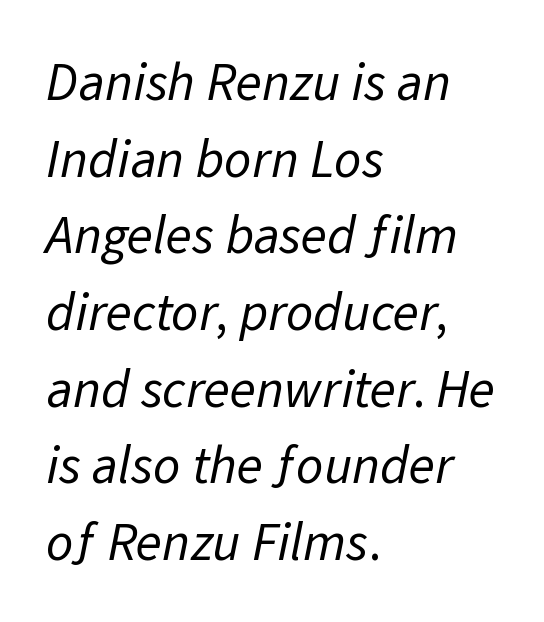
Q: Is the text bold? A: No.
Q: Is the typeface a serif or a sans-serif typeface? A: Sans-serif.
Q: Is the text underlined? A: No.
Q: How is the paragraph aligned? A: Left-aligned.
Q: Is the spacing between letters normal or unusually wide? A: Normal.
Q: Is the spacing between lines tight, normal or loose? A: Normal.
Q: Width (condensed, normal, or wide)? A: Normal.
Q: Stroke contrast? A: Low.
Q: x-height? A: Medium.
Q: Monospaced? A: No.
